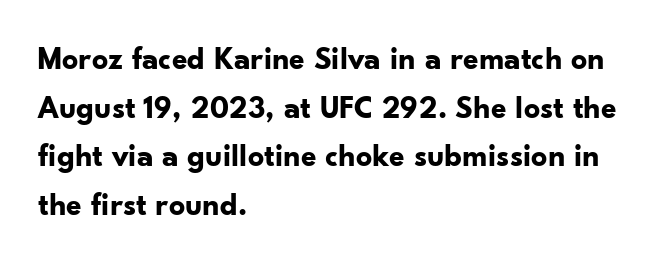
The image shows 32 px bold sans-serif type, upright; set left-aligned, normal line spacing (1.52x), normal letter spacing, not underlined; low stroke contrast and a small x-height.
